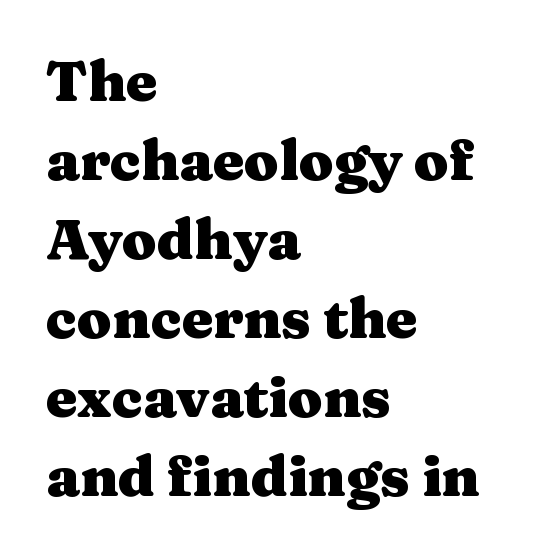
{"serif": "yes", "italic": "no", "bold": "yes", "weight": "heavy", "width": "wide", "stroke_contrast": "medium", "x_height": "medium", "monospaced": "no", "underline": "no", "align": "left", "line_spacing": "normal", "line_spacing_ratio": 1.41, "letter_spacing": "normal", "letter_spacing_em": 0.0, "glyph_px": 56}
